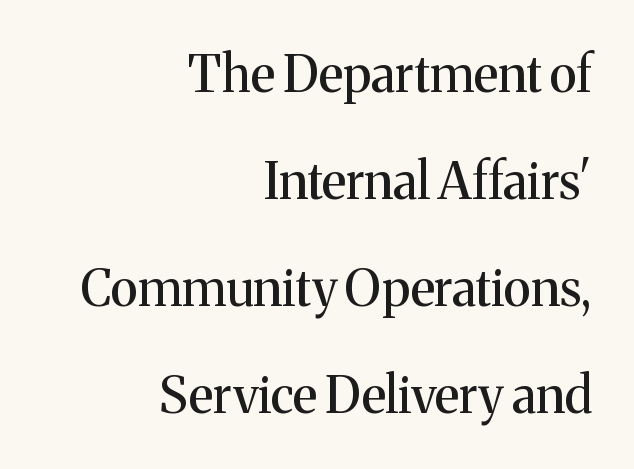
{"serif": "yes", "italic": "no", "width": "normal", "stroke_contrast": "medium", "x_height": "medium", "monospaced": "no", "underline": "no", "align": "right", "line_spacing": "loose", "line_spacing_ratio": 2.14, "letter_spacing": "normal", "letter_spacing_em": 0.0, "glyph_px": 50}
